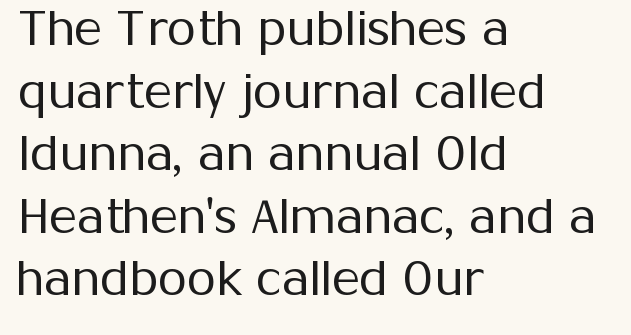
The image shows 47 px regular-weight sans-serif type, upright; set left-aligned, normal line spacing (1.33x), normal letter spacing, not underlined; medium stroke contrast and a medium x-height.
